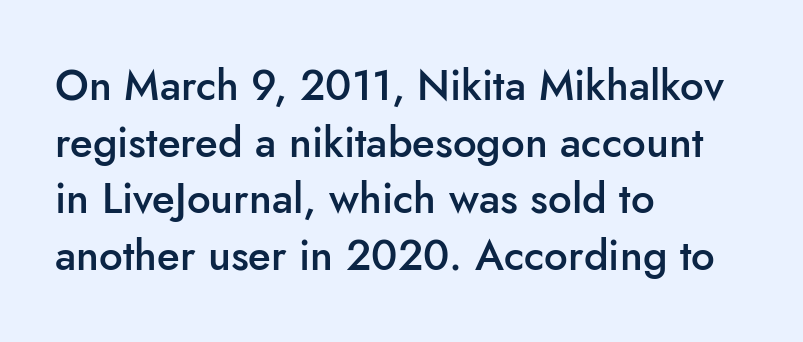
{"serif": "no", "italic": "no", "bold": "semi", "weight": "semibold", "width": "normal", "stroke_contrast": "low", "x_height": "small", "monospaced": "no", "underline": "no", "align": "left", "line_spacing": "normal", "line_spacing_ratio": 1.35, "letter_spacing": "normal", "letter_spacing_em": 0.0, "glyph_px": 42}
